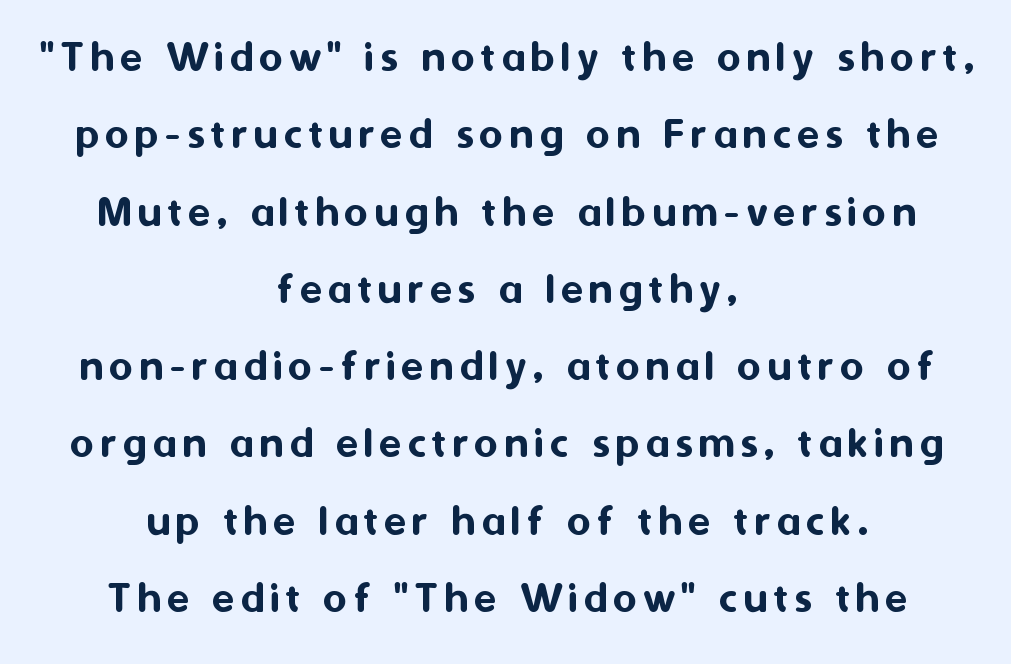
The image shows 46 px sans-serif type, upright; set centered, normal line spacing (1.68x), not underlined; medium stroke contrast and a medium x-height.
